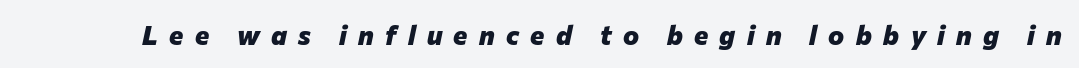
The image shows 27 px bold type, italic (leaning right); set unusually wide letter spacing (+0.42 em), not underlined.
